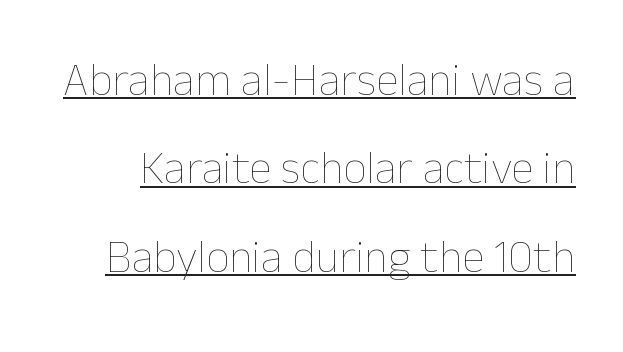
{"italic": "no", "bold": "no", "weight": "thin", "width": "normal", "stroke_contrast": "low", "x_height": "medium", "monospaced": "no", "underline": "yes", "line_spacing": "loose", "line_spacing_ratio": 1.92, "letter_spacing": "normal", "letter_spacing_em": 0.0, "glyph_px": 46}
